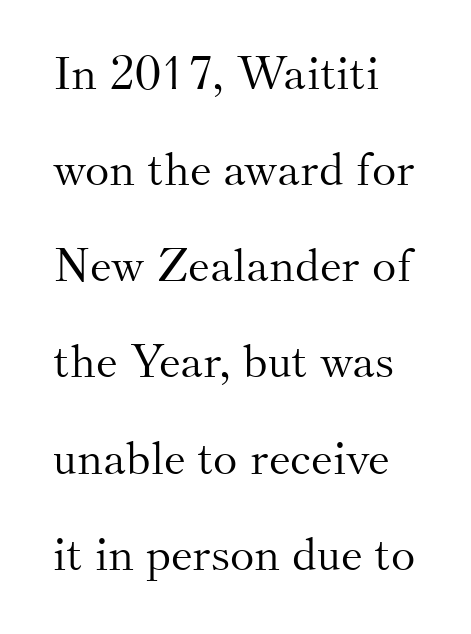
{"serif": "yes", "italic": "no", "bold": "no", "weight": "light", "width": "normal", "stroke_contrast": "medium", "x_height": "small", "monospaced": "no", "underline": "no", "align": "left", "line_spacing": "loose", "line_spacing_ratio": 2.09, "letter_spacing": "normal", "letter_spacing_em": 0.0, "glyph_px": 46}
